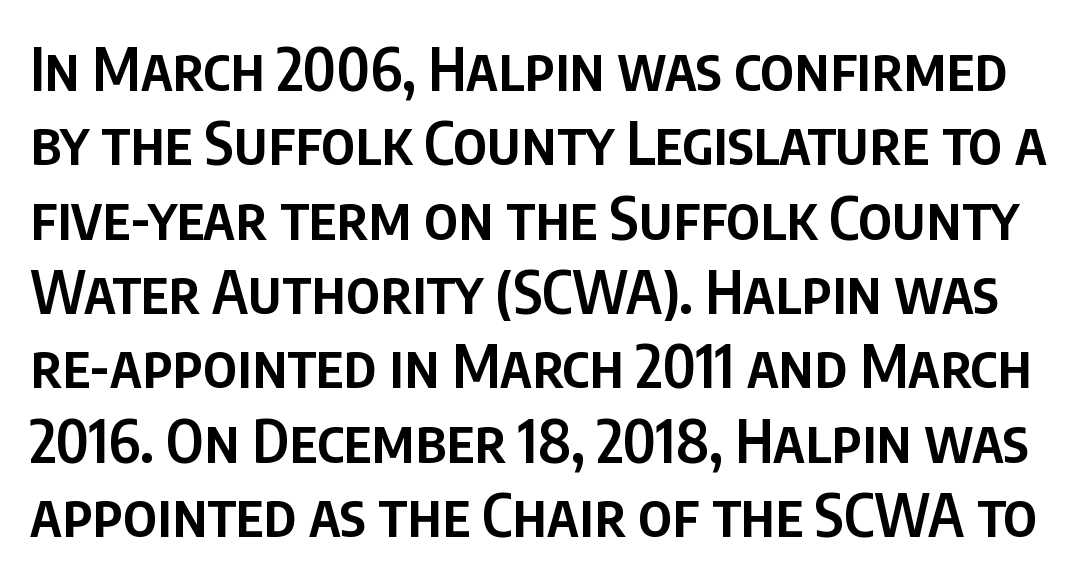
{"serif": "no", "italic": "no", "bold": "semi", "weight": "semibold", "width": "condensed", "stroke_contrast": "low", "x_height": "large", "monospaced": "no", "underline": "no", "line_spacing": "normal", "line_spacing_ratio": 1.26, "letter_spacing": "normal", "letter_spacing_em": 0.0, "glyph_px": 59}
